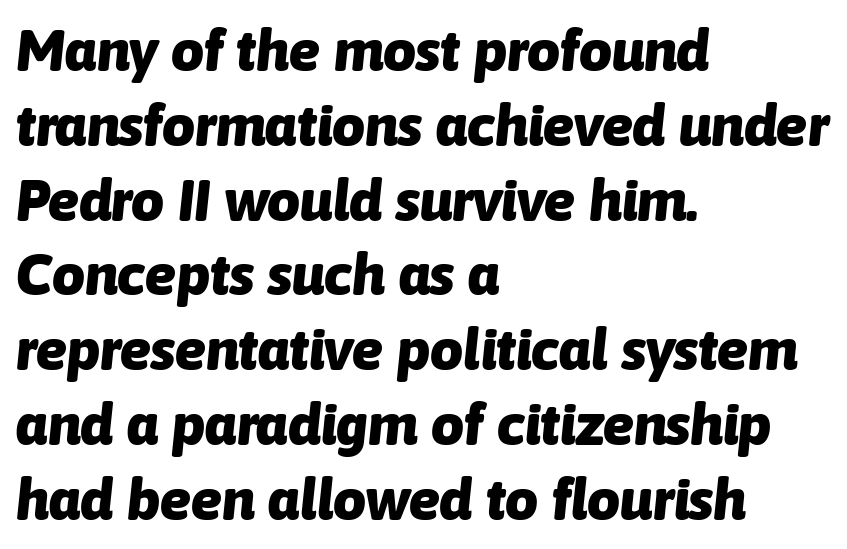
Nobody drew a line under any word here. As a designer I'd log this as weight 700, bold. Quick note: interline space is typical. Line starts are locked; line ends wander.
